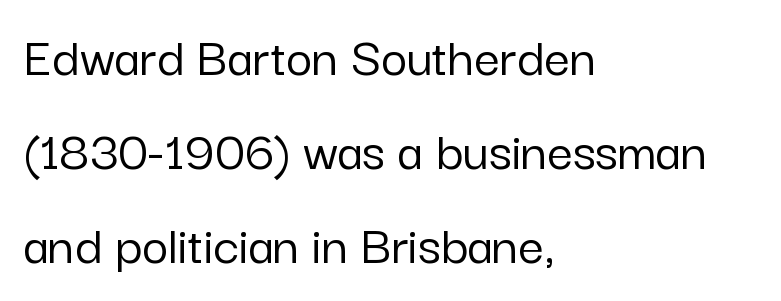
{"serif": "no", "italic": "no", "width": "normal", "stroke_contrast": "low", "x_height": "medium", "monospaced": "no", "underline": "no", "align": "left", "line_spacing": "normal", "line_spacing_ratio": 1.65, "letter_spacing": "normal", "letter_spacing_em": 0.0, "glyph_px": 57}
